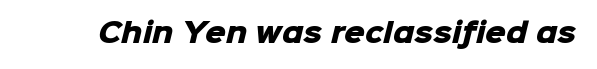
Set as a true bold cut, around the 700 mark. No word sits above an underline. Nothing unusual about the tracking: characters are spaced as the font intends.
